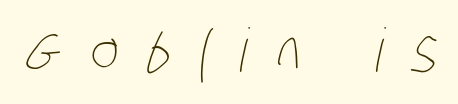
Q: Is the text bold? A: No.
Q: Is the text underlined? A: No.
Q: Is the spacing between letters normal or unusually wide? A: Unusually wide.
Q: Width (condensed, normal, or wide)? A: Condensed.
Q: Stroke contrast? A: Low.
Q: x-height? A: Large.
Q: Monospaced? A: No.
